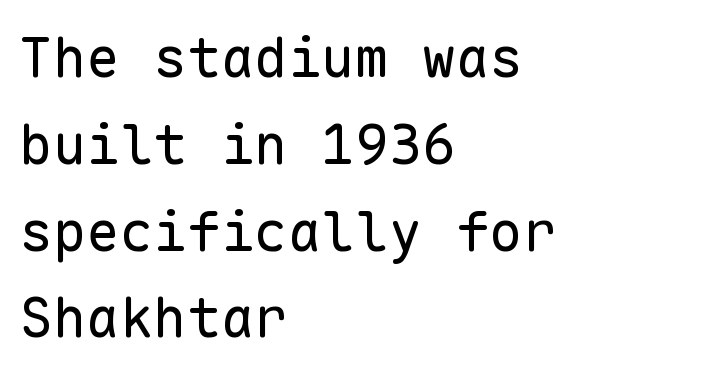
The image shows 56 px regular-weight sans-serif type, upright, monospaced; set left-aligned, normal line spacing (1.55x), normal letter spacing, not underlined; low stroke contrast and a medium x-height.
